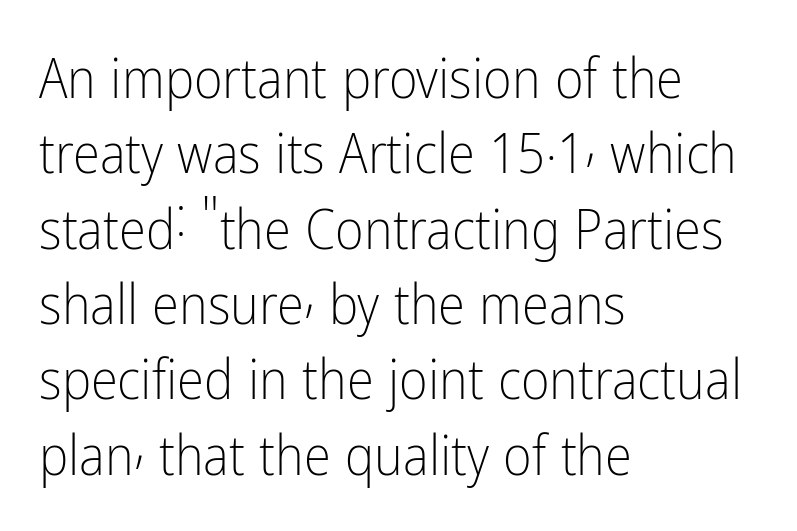
{"serif": "no", "italic": "no", "bold": "no", "weight": "light", "width": "condensed", "stroke_contrast": "low", "x_height": "medium", "monospaced": "no", "underline": "no", "align": "left", "line_spacing": "normal", "line_spacing_ratio": 1.37, "letter_spacing": "normal", "letter_spacing_em": 0.0, "glyph_px": 55}
